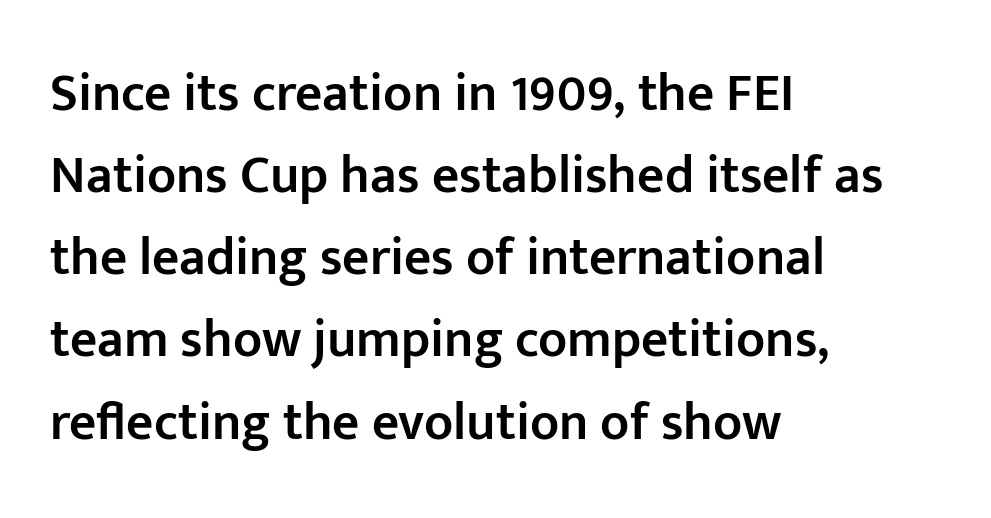
Q: Is the text bold? A: Semi-bold.
Q: Is the text italic (slanted)? A: No, it is upright.
Q: Is the typeface a serif or a sans-serif typeface? A: Sans-serif.
Q: Is the text underlined? A: No.
Q: How is the paragraph aligned? A: Left-aligned.
Q: Is the spacing between letters normal or unusually wide? A: Normal.
Q: Is the spacing between lines tight, normal or loose? A: Normal.
Q: Width (condensed, normal, or wide)? A: Normal.
Q: Stroke contrast? A: Low.
Q: x-height? A: Medium.
Q: Monospaced? A: No.
